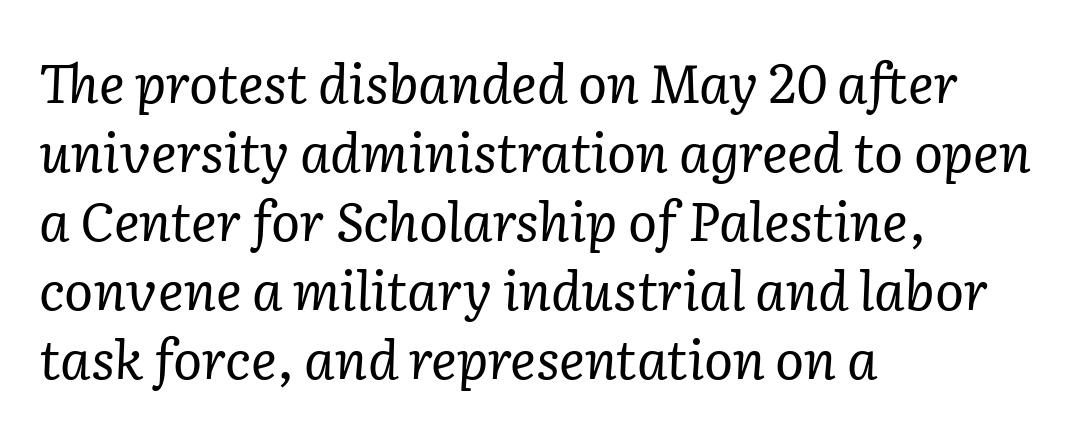
{"serif": "yes", "italic": "yes", "lean": "right", "slant_degrees": 2, "bold": "no", "weight": "regular", "width": "normal", "stroke_contrast": "low", "x_height": "medium", "monospaced": "no", "underline": "no", "align": "left", "line_spacing": "normal", "line_spacing_ratio": 1.28, "letter_spacing": "normal", "letter_spacing_em": 0.0, "glyph_px": 54}
